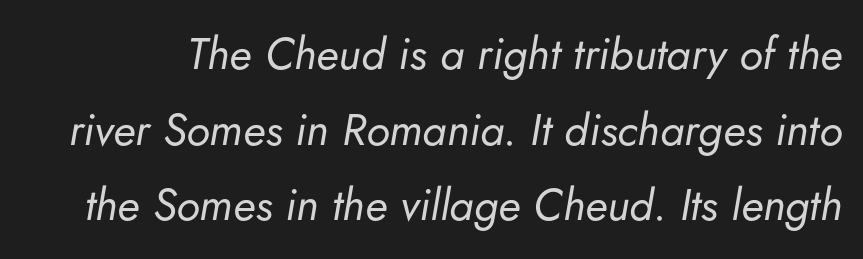
These lines are rendered in a variable-pitch font. Caption: face not bold, strokes unweighted. There is no visible air inserted between adjacent glyphs. The space beneath each line is pristine and unruled.
